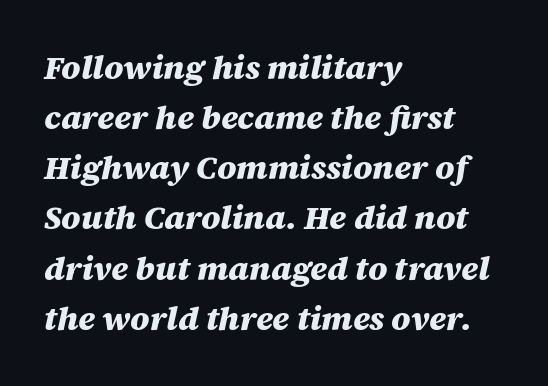
{"italic": "yes", "lean": "right", "slant_degrees": 12, "bold": "yes", "weight": "heavy", "width": "normal", "stroke_contrast": "medium", "x_height": "large", "monospaced": "no", "underline": "no", "align": "left", "line_spacing": "normal", "line_spacing_ratio": 1.52, "letter_spacing": "normal", "letter_spacing_em": 0.0, "glyph_px": 33}
